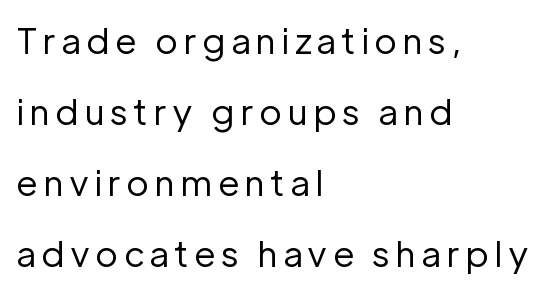
The typesetter chose a ragged-right arrangement here. Words float on clear page, feet unadorned. You can tell from the bare stems that sans-serif type was used. A typesetter would call this proportional, since set widths differ per character.
